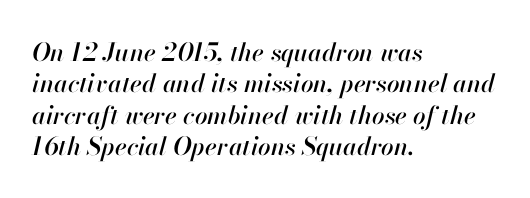
Q: Is the text italic (slanted)? A: Yes, it leans right by about 13 degrees.
Q: Is the text underlined? A: No.
Q: How is the paragraph aligned? A: Left-aligned.
Q: Is the spacing between letters normal or unusually wide? A: Normal.
Q: Is the spacing between lines tight, normal or loose? A: Normal.
